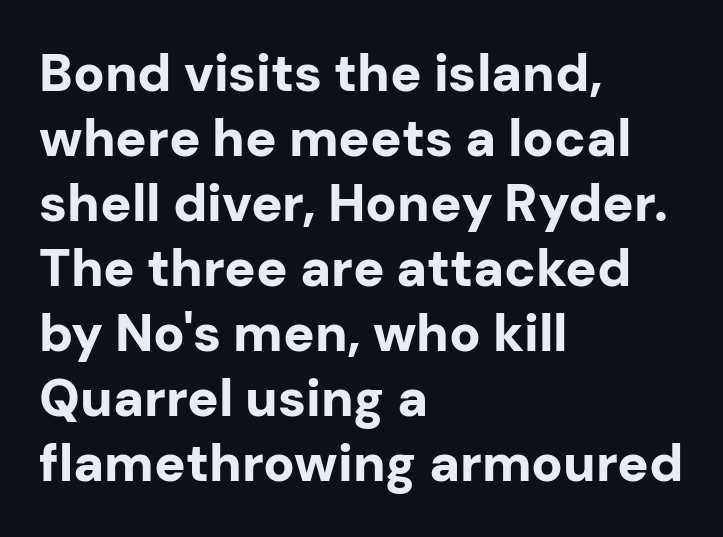
Q: Is the text bold? A: Yes.
Q: Is the text italic (slanted)? A: No, it is upright.
Q: Is the typeface a serif or a sans-serif typeface? A: Sans-serif.
Q: Is the text underlined? A: No.
Q: How is the paragraph aligned? A: Left-aligned.
Q: Is the spacing between letters normal or unusually wide? A: Normal.
Q: Is the spacing between lines tight, normal or loose? A: Normal.
Q: Width (condensed, normal, or wide)? A: Normal.
Q: Stroke contrast? A: Low.
Q: x-height? A: Medium.
Q: Monospaced? A: No.
